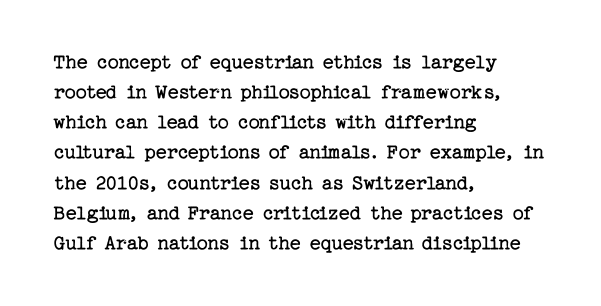
The letterforms sit shoulder to shoulder at normal distance. The space directly below the letters is spotless. Counters stay open thanks to moderate or lighter strokes. The vertical gap from one line to the next is medium. Ascenders rise straight up at ninety degrees. The ragged edge is on the right, which tells us the setting is flush left.
